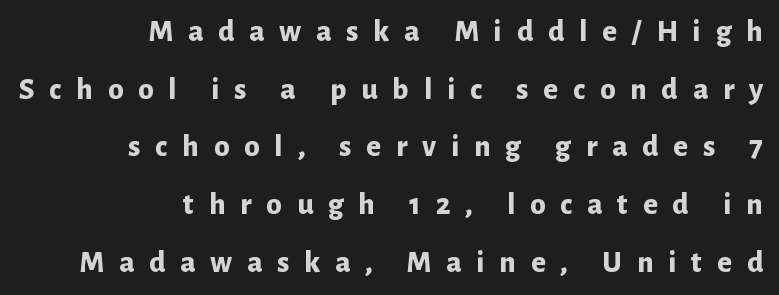
A dark, heavy texture on the line: the type is bold. Between one letter and the next there's a generous, obvious gap. The typesetter chose a ragged-left arrangement here. Letterform terminals end flat and unadorned throughout the passage. Spacing verdict: proportional, widths tailored to each character. Nobody drew a line under any word here.
